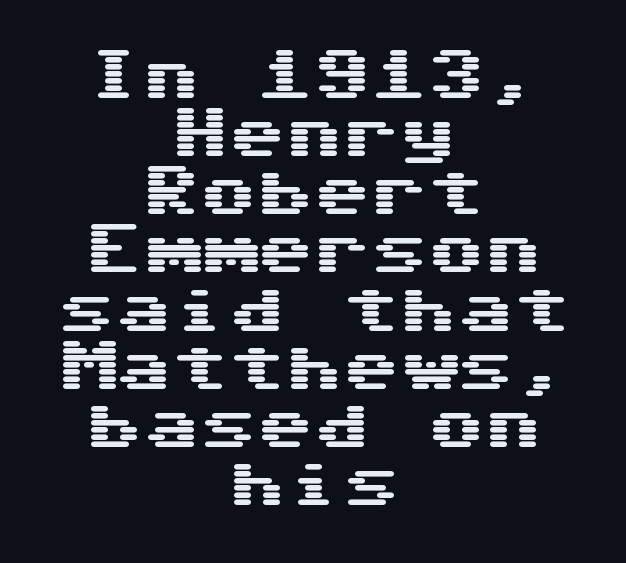
{"serif": "no", "italic": "no", "width": "wide", "stroke_contrast": "medium", "x_height": "medium", "monospaced": "yes", "underline": "no", "align": "center", "line_spacing": "tight", "line_spacing_ratio": 1.02, "letter_spacing": "normal", "letter_spacing_em": 0.0, "glyph_px": 57}
